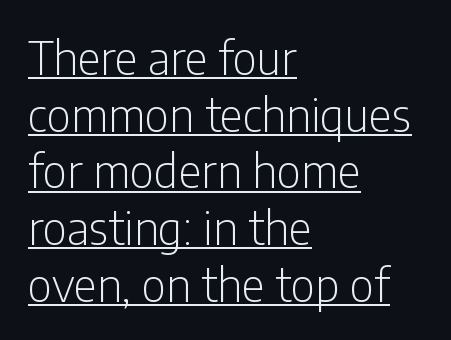
The rendering uses the underline text-decoration. The rendering shows plain stroke endings on the letterforms — a sans-serif design. The letters advance in unequal steps, a hallmark of proportional type. The font is comparable to plain body text, perhaps lighter. Nope, not italic — everything's standing straight.
